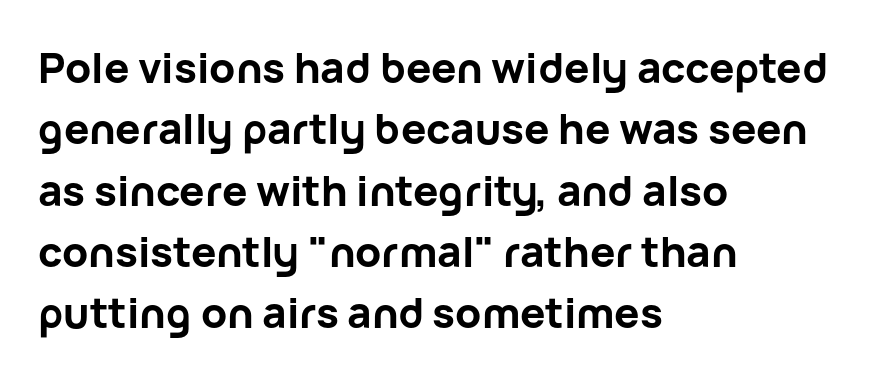
Clear beneath every line of the passage. The type is set solid horizontally, with unmodified tracking. The lines are quadded left. The lettering holds an erect, upright posture throughout. You could not count columns in this text — the font is proportionally spaced. Each new line begins a customary step beneath the previous one.
